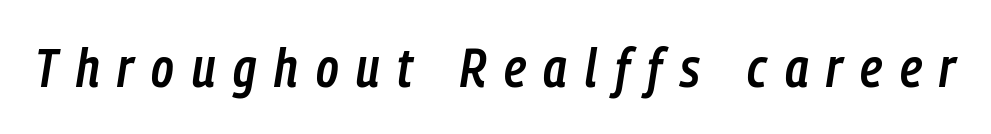
Is this a fixed-width face? No — the glyphs have proportional, varying widths. Tracking here is generous; glyphs stand well apart from one another. Tall strokes in this sample are angled rather than plumb. The typesetting leans somewhat heavy: a semibold. Descenders hang freely into open space.
